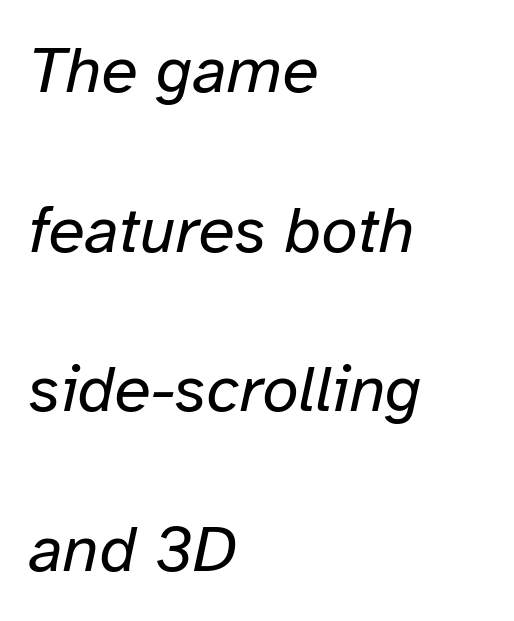
Q: Is the text bold? A: No.
Q: Is the text italic (slanted)? A: Yes, it leans right by about 12 degrees.
Q: Is the text underlined? A: No.
Q: How is the paragraph aligned? A: Left-aligned.
Q: Is the spacing between letters normal or unusually wide? A: Normal.
Q: Is the spacing between lines tight, normal or loose? A: Loose.
Q: Width (condensed, normal, or wide)? A: Normal.
Q: Stroke contrast? A: Low.
Q: x-height? A: Medium.
Q: Monospaced? A: No.
